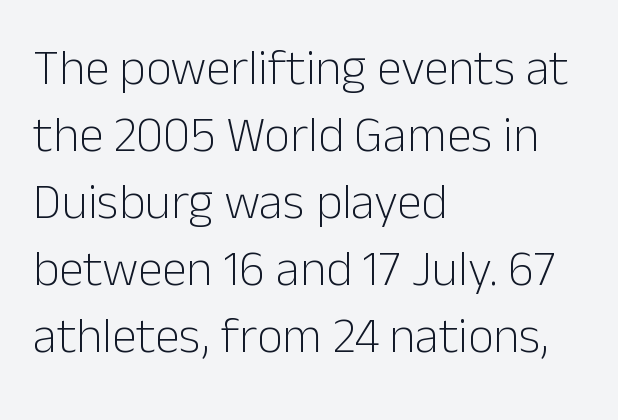
Q: Is the text bold? A: No.
Q: Is the text italic (slanted)? A: No, it is upright.
Q: Is the typeface a serif or a sans-serif typeface? A: Sans-serif.
Q: Is the text underlined? A: No.
Q: How is the paragraph aligned? A: Left-aligned.
Q: Is the spacing between letters normal or unusually wide? A: Normal.
Q: Is the spacing between lines tight, normal or loose? A: Normal.
Q: Width (condensed, normal, or wide)? A: Normal.
Q: Stroke contrast? A: Low.
Q: x-height? A: Medium.
Q: Monospaced? A: No.
